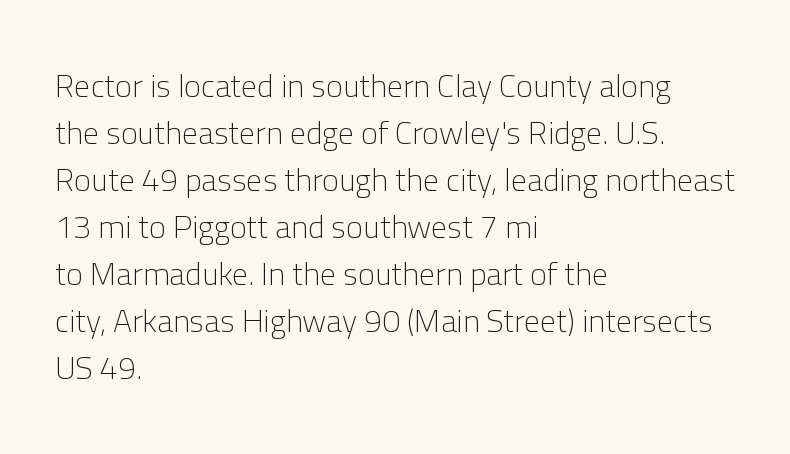
The image shows 32 px light sans-serif type, upright; set left-aligned, normal line spacing (1.47x), normal letter spacing, not underlined; low stroke contrast and a medium x-height.
